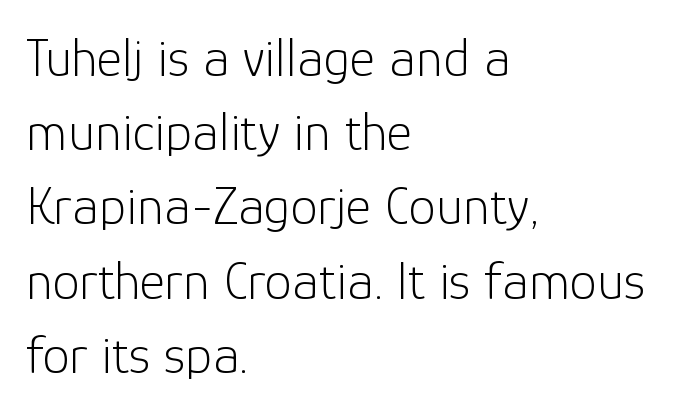
Q: Is the text bold? A: No.
Q: Is the text italic (slanted)? A: No, it is upright.
Q: Is the typeface a serif or a sans-serif typeface? A: Sans-serif.
Q: Is the text underlined? A: No.
Q: How is the paragraph aligned? A: Left-aligned.
Q: Is the spacing between letters normal or unusually wide? A: Normal.
Q: Is the spacing between lines tight, normal or loose? A: Normal.
Q: Width (condensed, normal, or wide)? A: Normal.
Q: Stroke contrast? A: Low.
Q: x-height? A: Medium.
Q: Monospaced? A: No.
